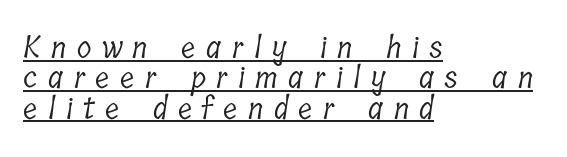
Heaviness? Minimal to ordinary, like unemphasized prose. Cramped leading. Note the varied advance widths — an 'i' is clearly narrower than an 'm'. Students, note that the glyphs here are deliberately spaced far apart. Type style note: has serifs.
